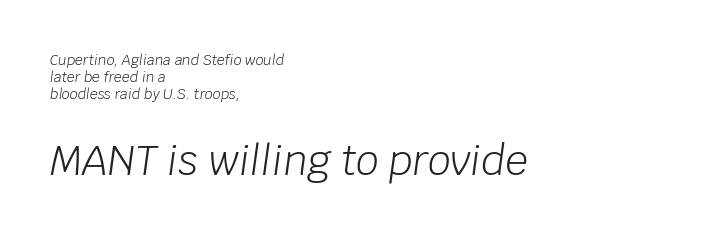
{"italic": "yes", "lean": "right", "slant_degrees": 8, "bold": "no", "weight": "light", "width": "normal", "stroke_contrast": "low", "x_height": "large", "monospaced": "no", "underline": "no", "align": "left", "line_spacing_ratio": 1.23, "letter_spacing": "normal", "letter_spacing_em": 0.0, "larger_block": "second", "size_ratio": 2.86, "glyph_px": 40}
